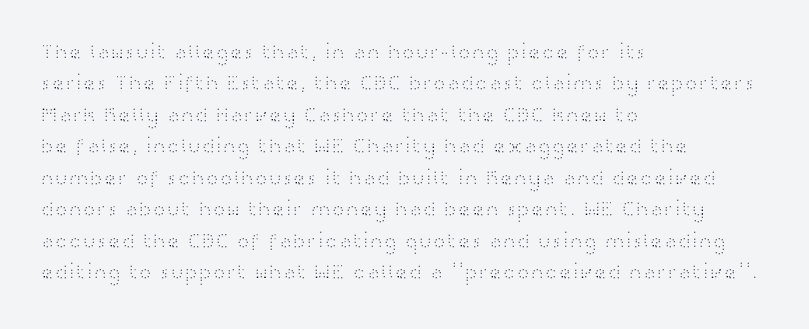
The image shows 21 px text type, upright; set left-aligned, normal line spacing (1.5x), normal letter spacing, not underlined.
